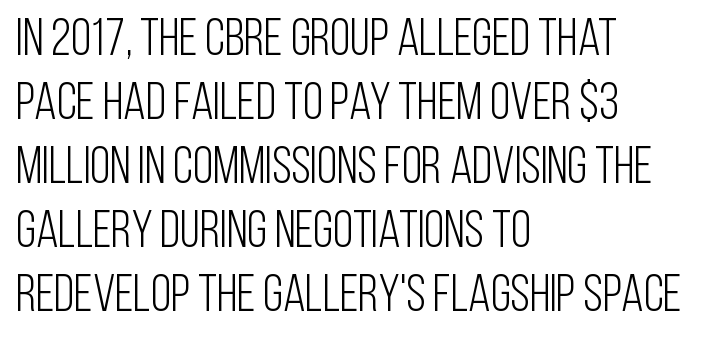
{"serif": "no", "italic": "no", "bold": "no", "weight": "light", "width": "condensed", "stroke_contrast": "low", "x_height": "large", "monospaced": "no", "underline": "no", "align": "left", "line_spacing_ratio": 1.23, "letter_spacing": "normal", "letter_spacing_em": 0.0, "glyph_px": 52}
